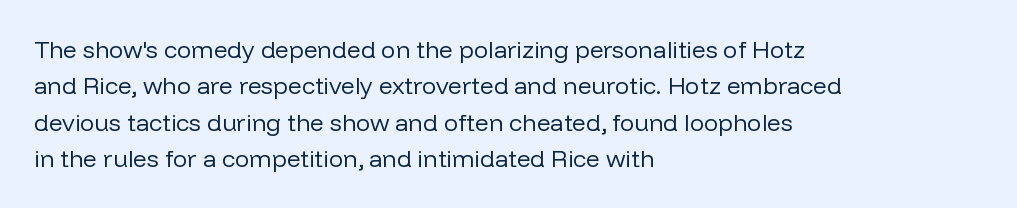
The foot of each line stays bare and open. These lines stack with their left ends in a neat column. Italic: no, the glyphs are upright roman. These lines sit exactly where default settings would place them.
